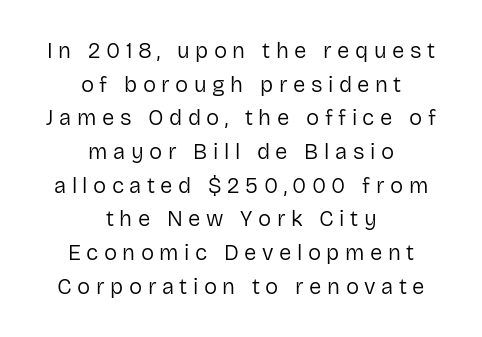
Here the glyphs are tracked loosely, breaking word shapes into spaced letters. It's the straight-up-and-down kind of type. Is this a heavy cut? Hardly; it is regular or lighter. Leading: standard. Glance below the letters and you will spot only blank space.
